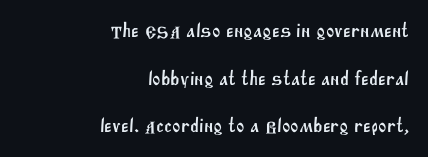
The image shows 20 px text type; set right-aligned, loose line spacing (2.38x), normal letter spacing, not underlined.
